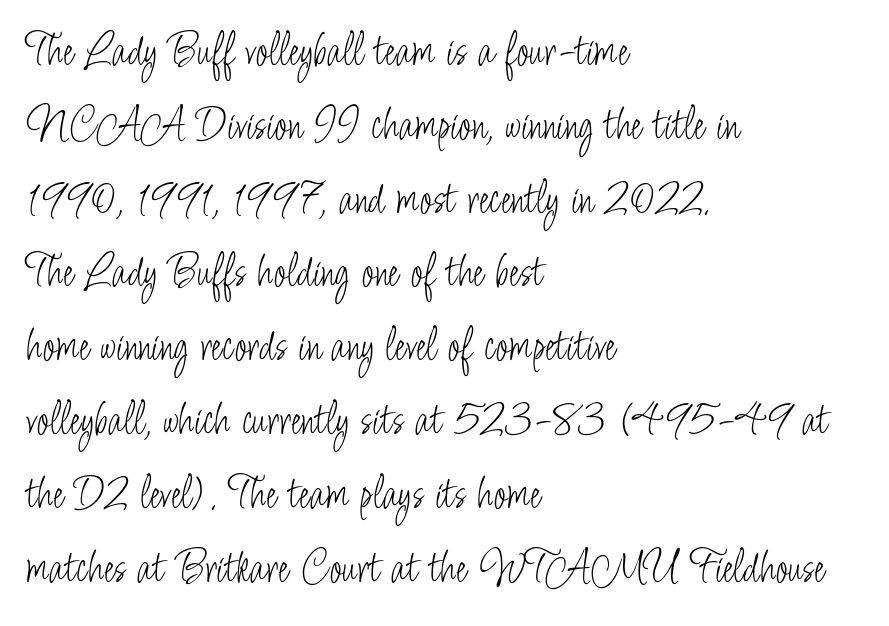
{"serif": "no", "bold": "no", "weight": "light", "width": "condensed", "stroke_contrast": "low", "x_height": "small", "monospaced": "no", "underline": "no", "align": "left", "line_spacing": "normal", "line_spacing_ratio": 1.57, "letter_spacing": "normal", "letter_spacing_em": 0.0, "glyph_px": 47}
